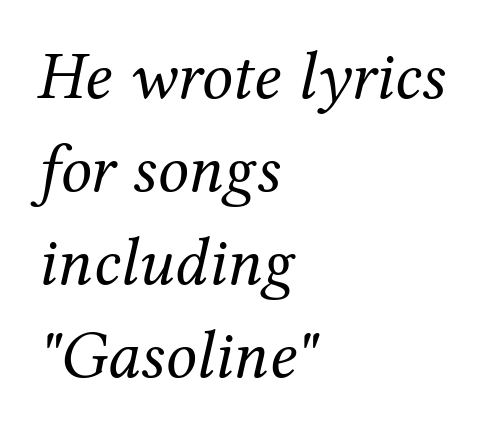
The image shows 69 px regular-weight serif type, italic (leaning right); set left-aligned, normal line spacing (1.35x), normal letter spacing, not underlined; medium stroke contrast and a medium x-height.
